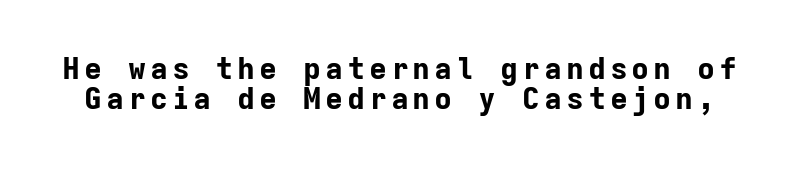
Q: Is the text bold? A: Yes.
Q: Is the text italic (slanted)? A: No, it is upright.
Q: Is the typeface a serif or a sans-serif typeface? A: Sans-serif.
Q: Is the text underlined? A: No.
Q: Is the spacing between lines tight, normal or loose? A: Tight.
Q: Width (condensed, normal, or wide)? A: Normal.
Q: Stroke contrast? A: Low.
Q: x-height? A: Medium.
Q: Monospaced? A: Yes.
